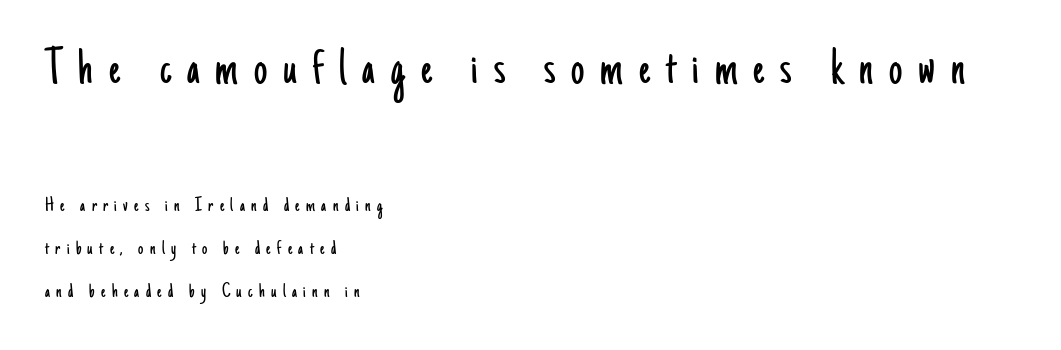
Is this a fixed-width face? No — the glyphs have proportional, varying widths. The characters display no serif detailing; their extremities are plain. This rendering widens character spacing well past its baseline value. This is not heavy type; no bold has been used. Does the copy run flush right? No — it runs flush left. Does the lettering tilt? It doesn't — this is upright.
